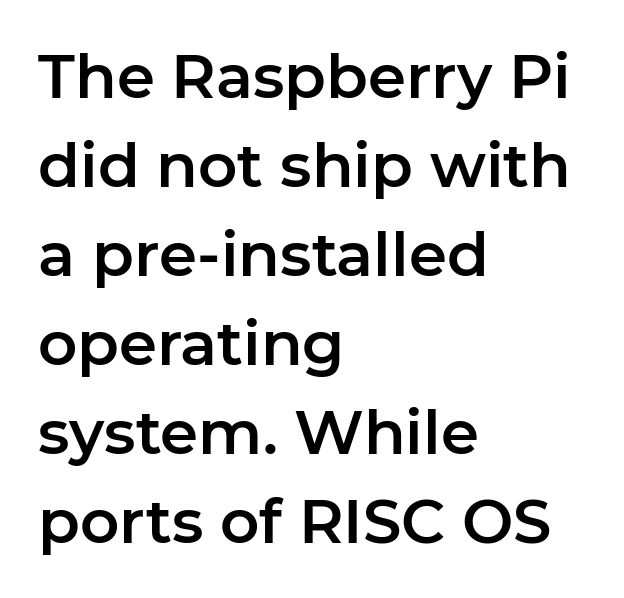
A roman cut, with each character standing at attention. There is no visible air inserted between adjacent glyphs. Is this a sans? Yes — the strokes have no serifs. The block of text has a typical density, with ordinary space between rows.
